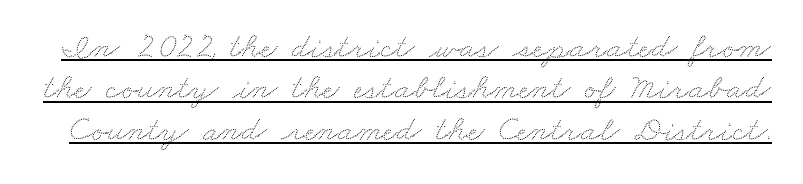
The image shows 36 px wide type; set tight line spacing (1.15x), normal letter spacing, underlined; low stroke contrast and a small x-height.
